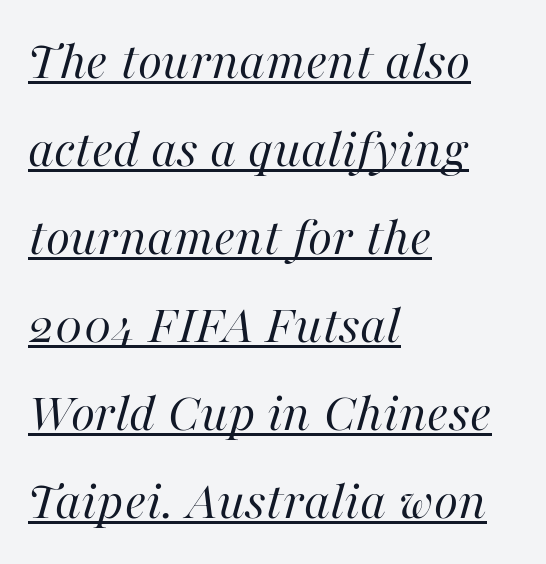
The image shows 56 px regular-weight type, italic (leaning right); set left-aligned, normal line spacing (1.57x), normal letter spacing, underlined; high stroke contrast and a medium x-height.
